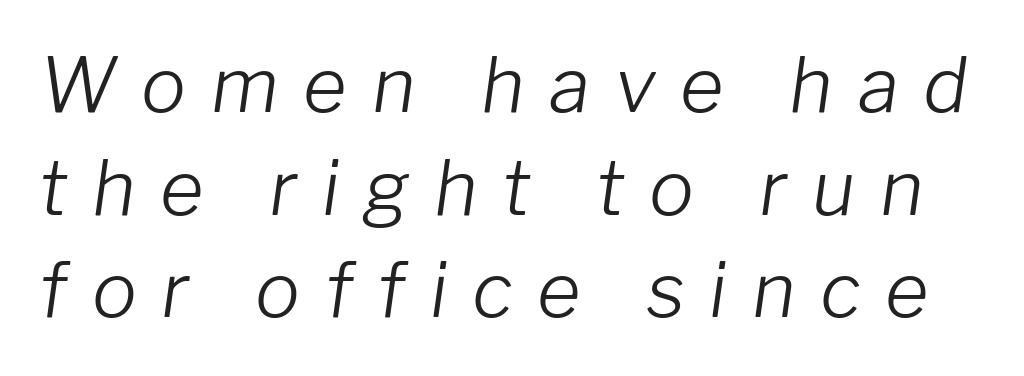
{"italic": "yes", "lean": "right", "slant_degrees": 8, "bold": "no", "weight": "light", "width": "normal", "stroke_contrast": "low", "x_height": "medium", "monospaced": "no", "underline": "no", "line_spacing": "normal", "line_spacing_ratio": 1.37, "letter_spacing": "wide", "letter_spacing_em": 0.33, "glyph_px": 75}
